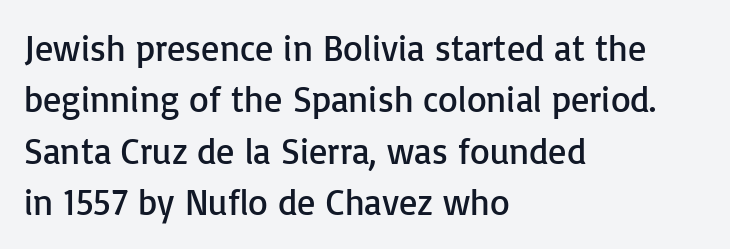
{"serif": "no", "italic": "no", "bold": "no", "weight": "regular", "width": "normal", "stroke_contrast": "low", "x_height": "medium", "monospaced": "no", "underline": "no", "align": "left", "line_spacing": "normal", "line_spacing_ratio": 1.43, "letter_spacing": "normal", "letter_spacing_em": 0.0, "glyph_px": 36}
